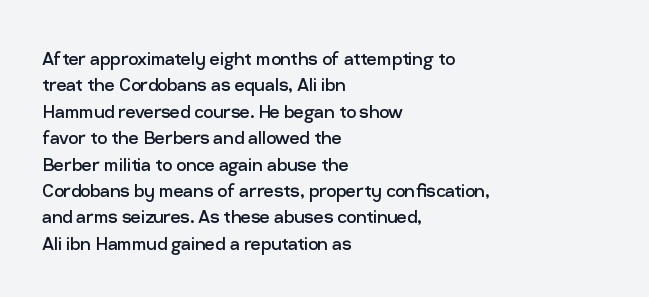
Q: Is the text bold? A: No.
Q: Is the text italic (slanted)? A: No, it is upright.
Q: Is the text underlined? A: No.
Q: How is the paragraph aligned? A: Left-aligned.
Q: Is the spacing between letters normal or unusually wide? A: Normal.
